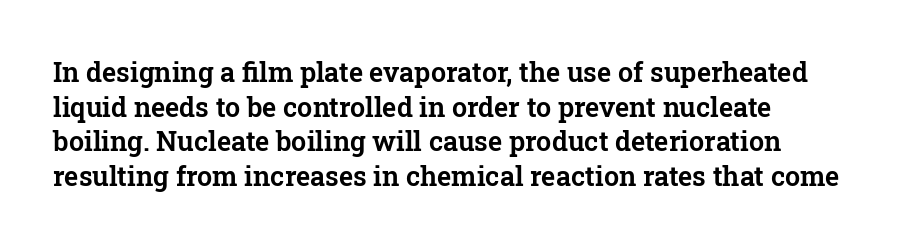
You could call the tracking neutral — neither tight nor loose. Interline gaps are of average width in this sample. The zone under the glyphs is completely vacant. A classic flush-left, rag-right setting is used for this passage. Style check: upright.
